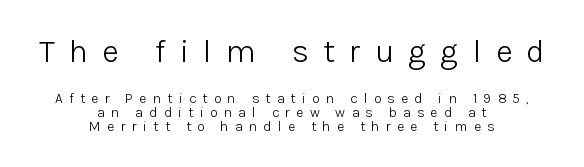
The image shows 32 px light sans-serif type, upright; set centered, tight line spacing (1.0x), unusually wide letter spacing (+0.45 em), not underlined; the first (top) block is 2.29x larger; low stroke contrast and a medium x-height.
